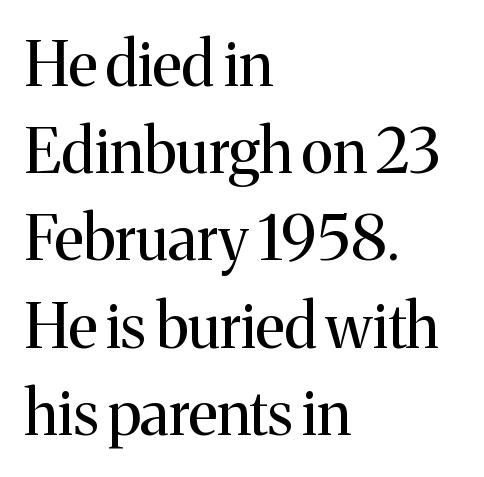
{"serif": "yes", "italic": "no", "bold": "no", "weight": "regular", "width": "normal", "stroke_contrast": "medium", "x_height": "medium", "monospaced": "no", "underline": "no", "align": "left", "line_spacing": "normal", "line_spacing_ratio": 1.43, "letter_spacing": "normal", "letter_spacing_em": 0.0, "glyph_px": 61}
